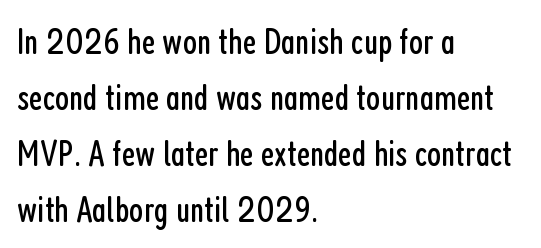
The image shows 37 px regular-weight, condensed sans-serif type, upright; set left-aligned, normal line spacing (1.51x), normal letter spacing, not underlined; low stroke contrast and a medium x-height.
